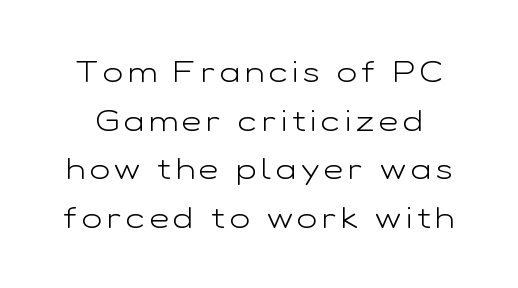
{"serif": "no", "italic": "no", "bold": "no", "weight": "light", "width": "wide", "stroke_contrast": "low", "x_height": "medium", "monospaced": "no", "underline": "no", "line_spacing": "normal", "line_spacing_ratio": 1.62, "glyph_px": 30}
